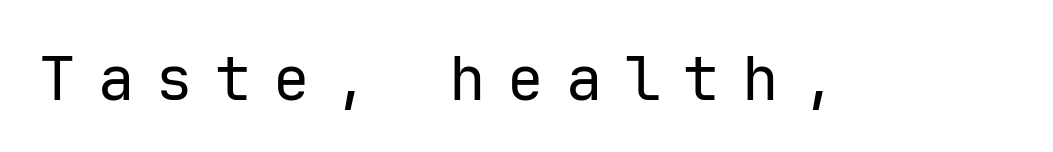
Q: Is the text bold? A: No.
Q: Is the text italic (slanted)? A: No, it is upright.
Q: Is the typeface a serif or a sans-serif typeface? A: Sans-serif.
Q: Is the text underlined? A: No.
Q: Is the spacing between letters normal or unusually wide? A: Unusually wide.
Q: Width (condensed, normal, or wide)? A: Normal.
Q: Stroke contrast? A: Low.
Q: x-height? A: Medium.
Q: Monospaced? A: Yes.
